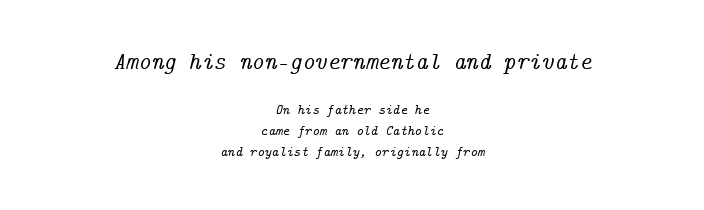
The glyphs are unaccompanied by any horizontal stroke below them. Default kerning and tracking; the words read as compact shapes. Successive baselines arrive at the customary interval. The rendering positions every line midway between the sides. The rendering shrinks the type as you move from the upper chunk to the lower.
